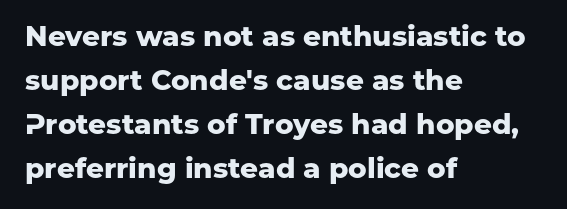
{"serif": "no", "italic": "no", "bold": "yes", "weight": "heavy", "width": "normal", "stroke_contrast": "low", "x_height": "medium", "monospaced": "no", "underline": "no", "align": "left", "line_spacing": "normal", "line_spacing_ratio": 1.57, "letter_spacing": "normal", "letter_spacing_em": 0.0, "glyph_px": 28}
